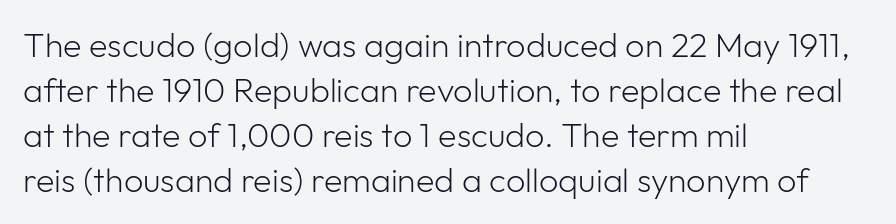
{"serif": "no", "italic": "no", "bold": "no", "weight": "light", "width": "normal", "stroke_contrast": "low", "x_height": "medium", "monospaced": "no", "underline": "no", "align": "left", "line_spacing": "normal", "line_spacing_ratio": 1.32, "letter_spacing": "normal", "letter_spacing_em": 0.0, "glyph_px": 34}
